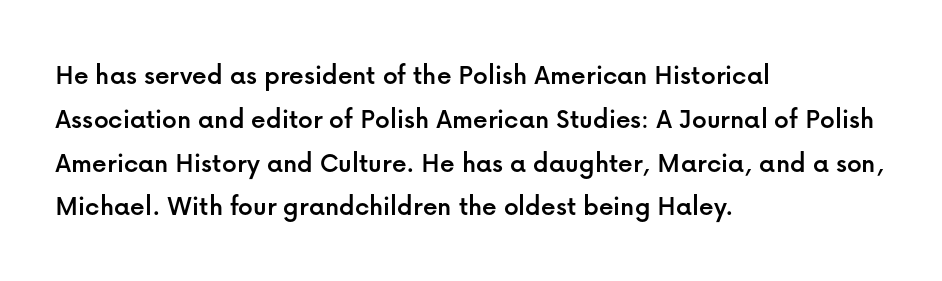
The image shows 29 px sans-serif type, upright; set left-aligned, normal line spacing (1.51x), normal letter spacing, not underlined; low stroke contrast and a medium x-height.
